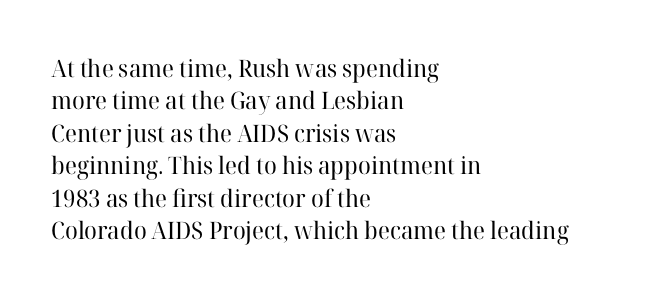
The typesetter chose a ragged-right arrangement here. In terms of letterspacing, this is plain default setting. Descenders hang freely into open space. A typesetter would call this leading conventional body-copy spacing. Stems and bowls with no extra thickness — not bold.
